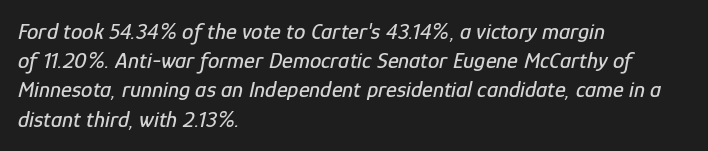
The image shows 23 px text type, italic (leaning right); set left-aligned, normal line spacing (1.27x), normal letter spacing, not underlined.
